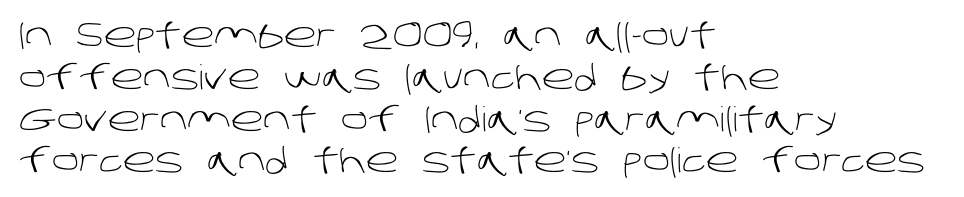
Is this a fixed-width face? No — the glyphs have proportional, varying widths. A typesetter would call this zero additional tracking. Layout note: lines flush left. Clear beneath every line of the passage. The passage shown is typeset with a sans-serif family.
